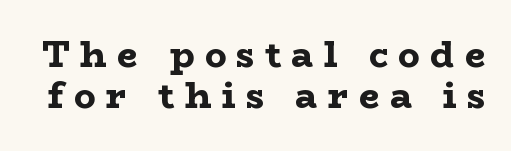
Caption: expanded tracking, letters set apart. The typesetting leans heavy: a genuine bold. The passage shown is typeset with a serif family. Spacing verdict: proportional, widths tailored to each character. The words here are not underlined. A typesetter would mark this as roman, not italic.
